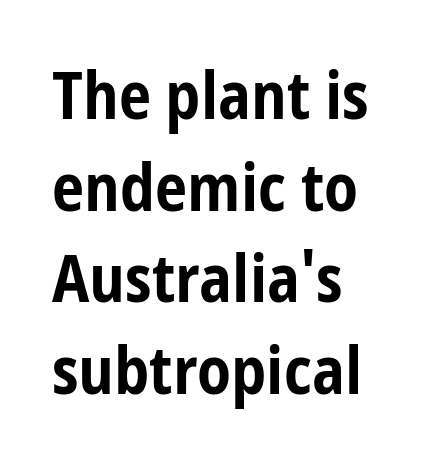
The image shows 65 px bold, condensed sans-serif type, upright; set left-aligned, normal line spacing (1.41x), normal letter spacing, not underlined; low stroke contrast and a medium x-height.
